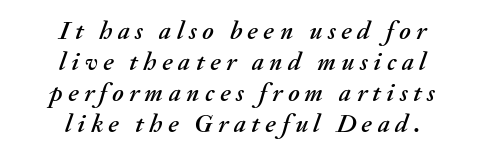
{"italic": "yes", "lean": "right", "slant_degrees": 20, "underline": "no", "align": "center", "line_spacing_ratio": 1.19, "letter_spacing": "wide", "letter_spacing_em": 0.21, "glyph_px": 26}
